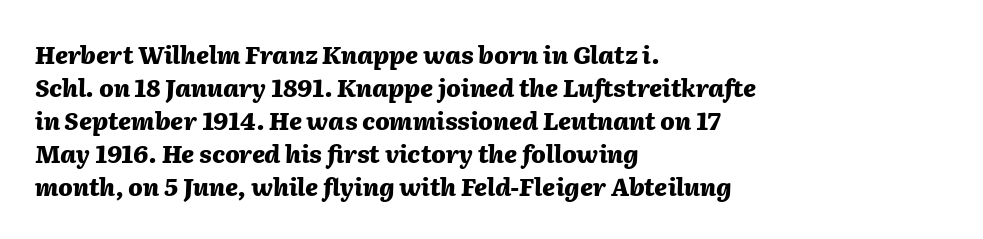
Q: Is the text bold? A: Yes.
Q: Is the text italic (slanted)? A: Yes, it leans right by about 2 degrees.
Q: Is the text underlined? A: No.
Q: How is the paragraph aligned? A: Left-aligned.
Q: Is the spacing between letters normal or unusually wide? A: Normal.
Q: Is the spacing between lines tight, normal or loose? A: Normal.
